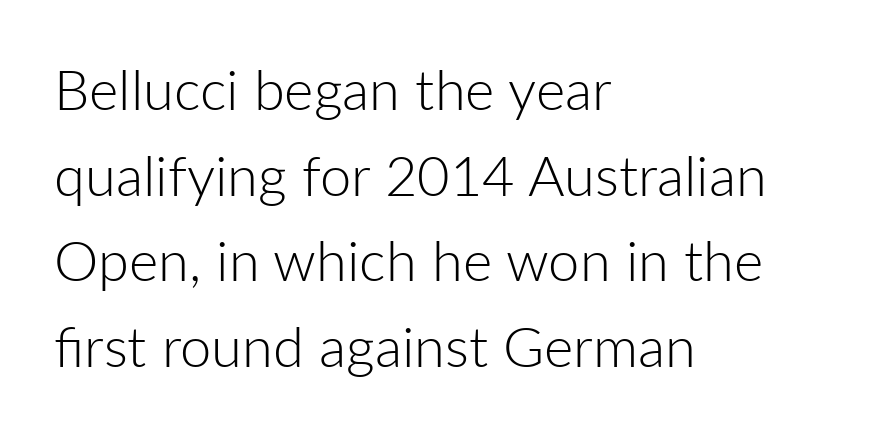
Q: Is the text bold? A: No.
Q: Is the text italic (slanted)? A: No, it is upright.
Q: Is the typeface a serif or a sans-serif typeface? A: Sans-serif.
Q: Is the text underlined? A: No.
Q: How is the paragraph aligned? A: Left-aligned.
Q: Is the spacing between letters normal or unusually wide? A: Normal.
Q: Is the spacing between lines tight, normal or loose? A: Normal.
Q: Width (condensed, normal, or wide)? A: Normal.
Q: Stroke contrast? A: Low.
Q: x-height? A: Medium.
Q: Monospaced? A: No.
